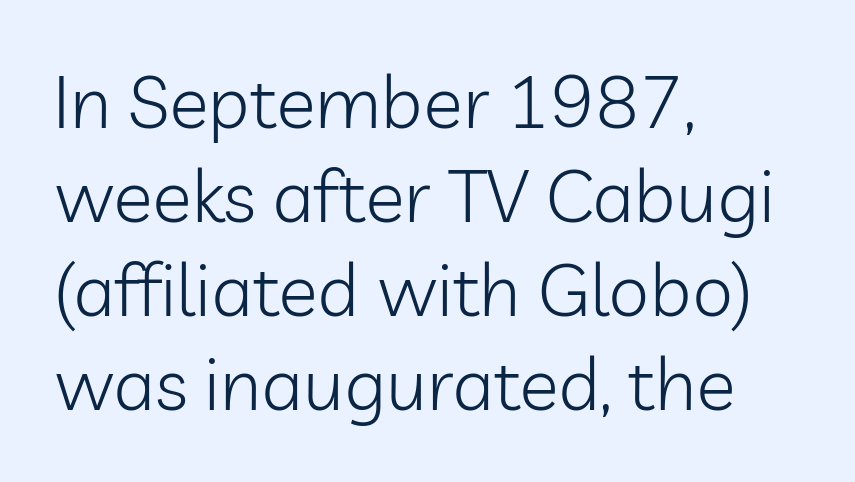
A classic flush-left, rag-right setting is used for this passage. The face used here is rendered with its standard letterfit. Compared with typical paragraphs, the rows here are spaced about the same. A typesetter would call this proportional, since set widths differ per character.
